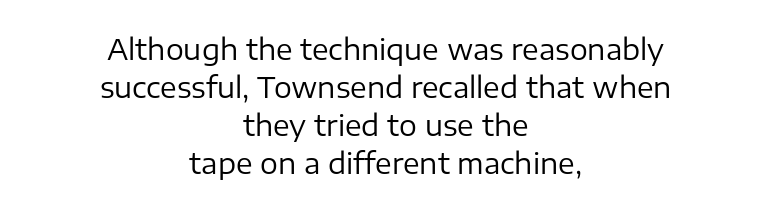
{"serif": "no", "italic": "no", "bold": "no", "weight": "regular", "width": "normal", "stroke_contrast": "low", "x_height": "medium", "monospaced": "no", "underline": "no", "align": "center", "line_spacing": "normal", "line_spacing_ratio": 1.36, "letter_spacing": "normal", "letter_spacing_em": 0.0, "glyph_px": 28}
